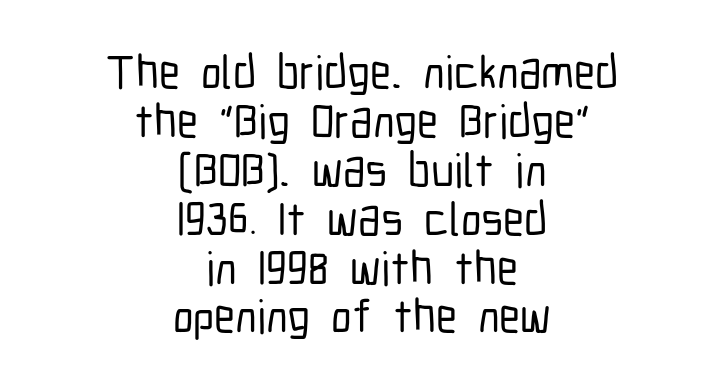
Q: Is the text italic (slanted)? A: No, it is upright.
Q: Is the typeface a serif or a sans-serif typeface? A: Sans-serif.
Q: Is the text underlined? A: No.
Q: How is the paragraph aligned? A: Centered.
Q: Is the spacing between letters normal or unusually wide? A: Normal.
Q: Is the spacing between lines tight, normal or loose? A: Tight.
Q: Width (condensed, normal, or wide)? A: Condensed.
Q: Stroke contrast? A: Low.
Q: x-height? A: Medium.
Q: Monospaced? A: No.
